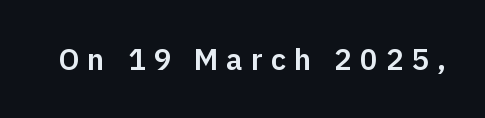
Q: Is the text italic (slanted)? A: No, it is upright.
Q: Is the typeface a serif or a sans-serif typeface? A: Sans-serif.
Q: Is the text underlined? A: No.
Q: Is the spacing between letters normal or unusually wide? A: Unusually wide.
Q: Width (condensed, normal, or wide)? A: Normal.
Q: Stroke contrast? A: Low.
Q: x-height? A: Medium.
Q: Monospaced? A: No.
